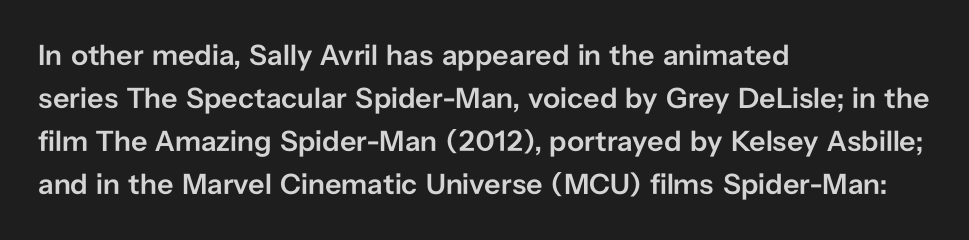
Anything drawn beneath the words? Only blank space. Serifs: no, the terminals of the letterforms are clean. These lines were composed using upright roman letters. Vertical spacing — default. The face used here is a semibold: visibly heavier than regular, lighter than bold.
